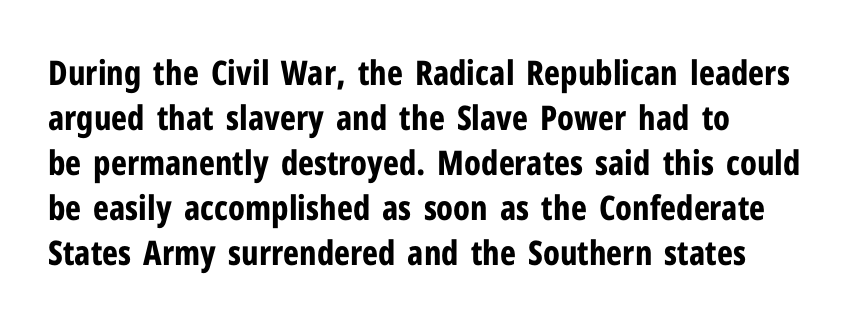
Q: Is the text bold? A: Yes.
Q: Is the text italic (slanted)? A: No, it is upright.
Q: Is the typeface a serif or a sans-serif typeface? A: Sans-serif.
Q: Is the text underlined? A: No.
Q: How is the paragraph aligned? A: Left-aligned.
Q: Is the spacing between letters normal or unusually wide? A: Normal.
Q: Is the spacing between lines tight, normal or loose? A: Normal.
Q: Width (condensed, normal, or wide)? A: Condensed.
Q: Stroke contrast? A: Low.
Q: x-height? A: Medium.
Q: Monospaced? A: No.
